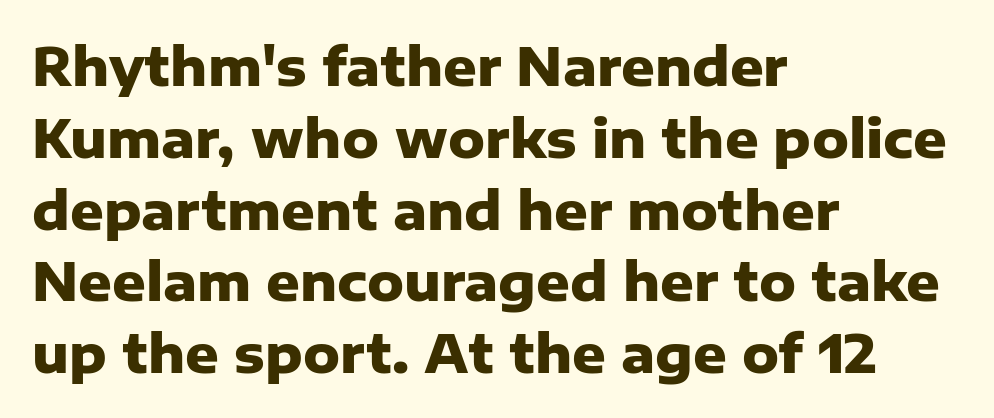
The image shows 52 px heavy sans-serif type, upright; set left-aligned, normal line spacing (1.38x), normal letter spacing, not underlined; low stroke contrast and a medium x-height.
